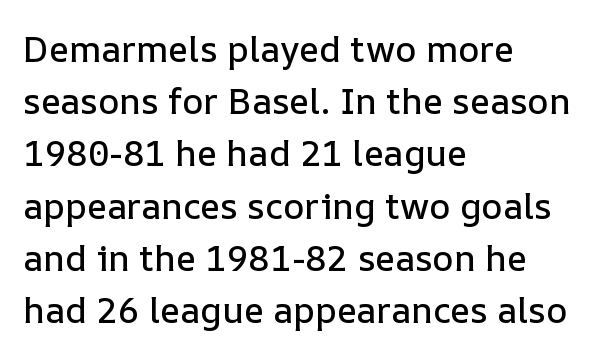
{"italic": "no", "width": "normal", "stroke_contrast": "low", "x_height": "medium", "monospaced": "no", "underline": "no", "align": "left", "line_spacing": "normal", "line_spacing_ratio": 1.45, "letter_spacing": "normal", "letter_spacing_em": 0.0, "glyph_px": 36}
